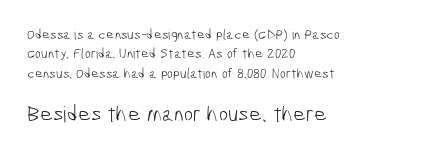
{"bold": "no", "underline": "no", "align": "left", "line_spacing": "normal", "line_spacing_ratio": 1.39, "letter_spacing": "normal", "letter_spacing_em": 0.0, "larger_block": "second", "size_ratio": 1.57, "glyph_px": 22}
